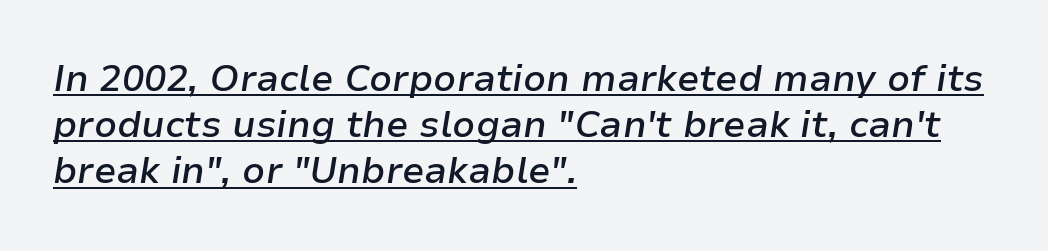
{"italic": "yes", "lean": "right", "slant_degrees": 9, "bold": "semi", "weight": "semibold", "width": "normal", "stroke_contrast": "low", "x_height": "medium", "monospaced": "no", "underline": "yes", "align": "left", "line_spacing": "normal", "line_spacing_ratio": 1.25, "letter_spacing": "normal", "letter_spacing_em": 0.0, "glyph_px": 37}
